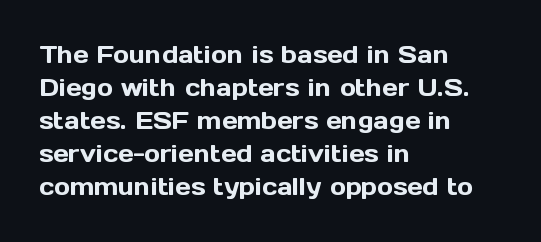
The lines are quadded left. Does extra space separate the letters? No, they use regular spacing. Tall strokes in this sample are plumb rather than angled. Notice how descenders clear the ascenders below comfortably — that's standard leading. This rendering features lettering with no underline.
